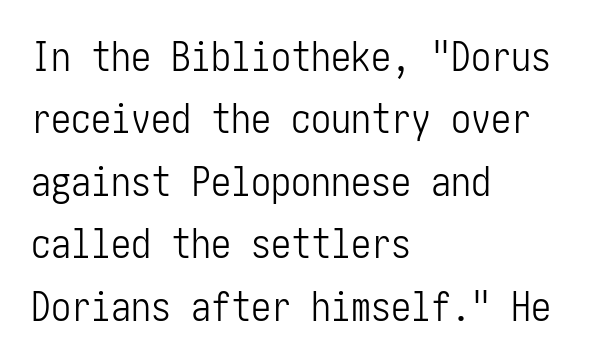
Q: Is the text bold? A: No.
Q: Is the text italic (slanted)? A: No, it is upright.
Q: Is the typeface a serif or a sans-serif typeface? A: Sans-serif.
Q: Is the text underlined? A: No.
Q: How is the paragraph aligned? A: Left-aligned.
Q: Is the spacing between letters normal or unusually wide? A: Normal.
Q: Is the spacing between lines tight, normal or loose? A: Normal.
Q: Width (condensed, normal, or wide)? A: Condensed.
Q: Stroke contrast? A: Low.
Q: x-height? A: Medium.
